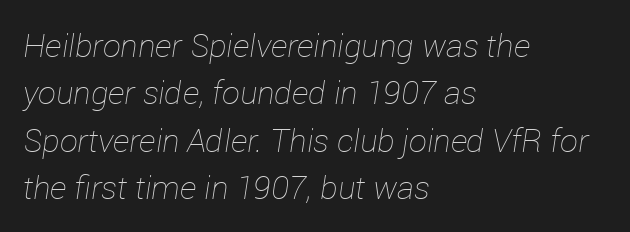
{"italic": "yes", "lean": "right", "slant_degrees": 12, "bold": "no", "weight": "thin", "width": "normal", "stroke_contrast": "low", "x_height": "medium", "monospaced": "no", "underline": "no", "align": "left", "line_spacing": "normal", "line_spacing_ratio": 1.48, "letter_spacing": "normal", "letter_spacing_em": 0.0, "glyph_px": 32}
